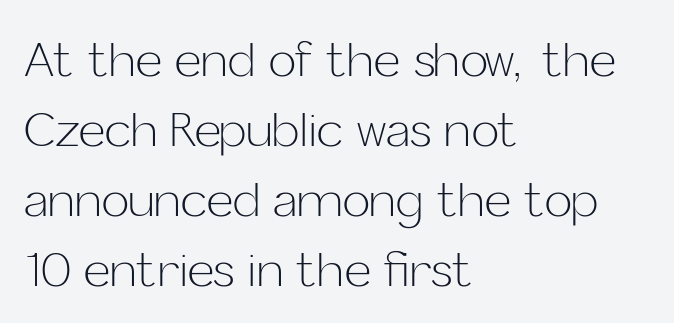
{"serif": "no", "italic": "no", "bold": "no", "weight": "light", "width": "normal", "stroke_contrast": "low", "x_height": "medium", "monospaced": "no", "underline": "no", "align": "left", "line_spacing": "normal", "line_spacing_ratio": 1.52, "letter_spacing": "normal", "letter_spacing_em": 0.0, "glyph_px": 46}
